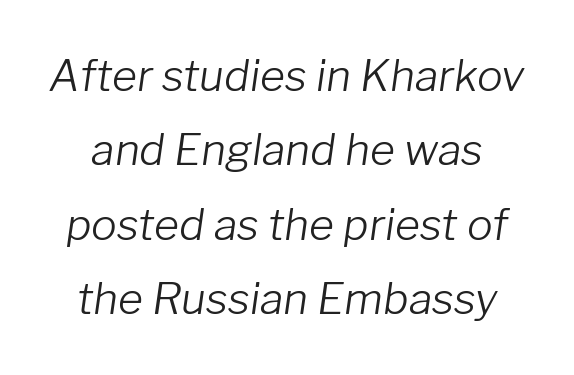
{"italic": "yes", "lean": "right", "slant_degrees": 8, "bold": "no", "weight": "light", "width": "normal", "stroke_contrast": "low", "x_height": "medium", "monospaced": "no", "underline": "no", "line_spacing_ratio": 1.73, "letter_spacing": "normal", "letter_spacing_em": 0.0, "glyph_px": 43}
